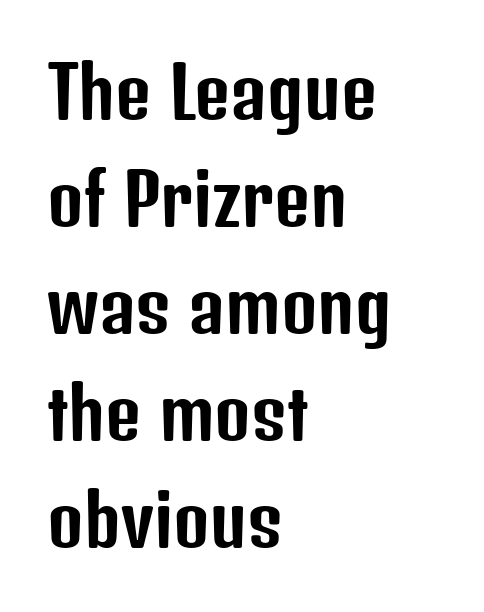
Plain, unruled lines of type. Do the letters lean? They stand straight. This is sans-serif lettering, the kind often seen on screens and signage. Normally led — the rows are evenly, conventionally spaced.
